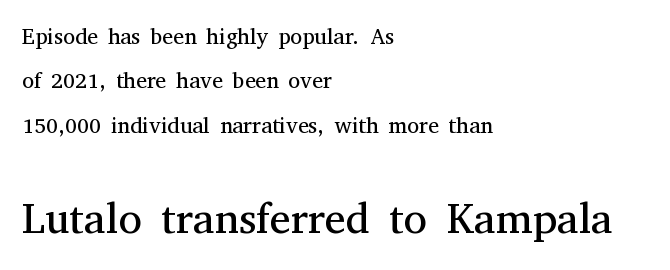
{"serif": "yes", "italic": "no", "bold": "no", "weight": "regular", "width": "normal", "stroke_contrast": "medium", "x_height": "medium", "monospaced": "no", "underline": "no", "align": "left", "line_spacing": "loose", "line_spacing_ratio": 2.02, "letter_spacing": "normal", "letter_spacing_em": 0.0, "larger_block": "second", "size_ratio": 1.95, "glyph_px": 43}
